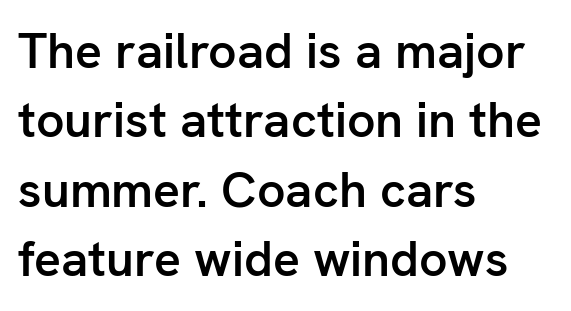
The image shows 50 px semibold sans-serif type, upright; set left-aligned, normal line spacing (1.39x), normal letter spacing, not underlined; low stroke contrast and a medium x-height.
